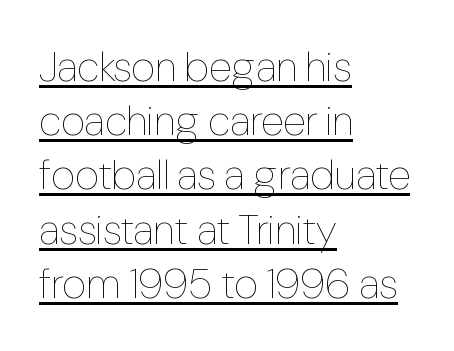
{"italic": "no", "bold": "no", "weight": "thin", "width": "condensed", "stroke_contrast": "low", "x_height": "medium", "monospaced": "no", "underline": "yes", "align": "left", "line_spacing": "normal", "line_spacing_ratio": 1.29, "letter_spacing": "normal", "letter_spacing_em": 0.0, "glyph_px": 42}
